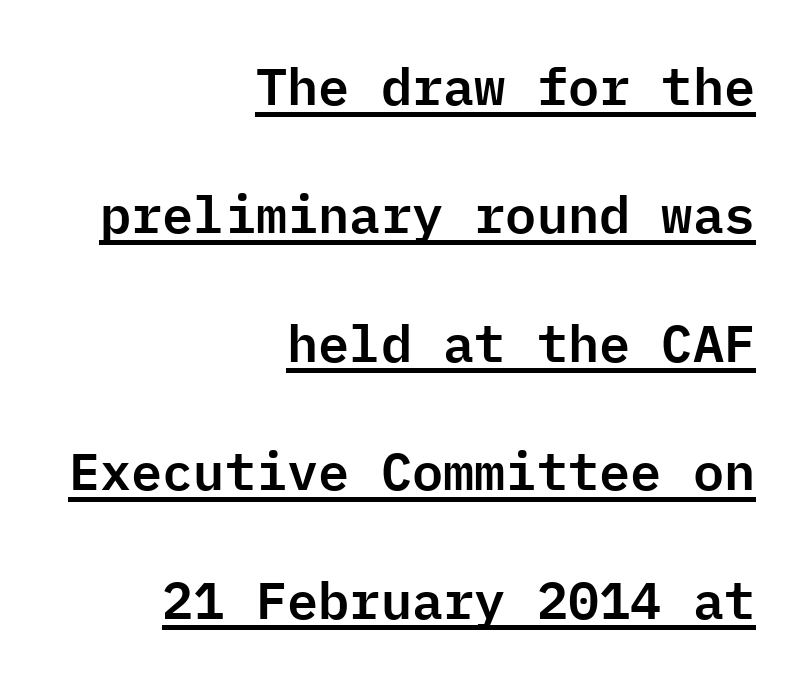
The passage shown is typed in a monospace face where columns stay perfectly aligned. Italic: no, the glyphs are upright roman. You could fit nearly another row in the gap between these rows. Where is the straight margin? On the right. The gaps between neighbouring characters are ordinary and unremarkable. The face used here is a sans, in the tradition of grotesques and geometrics.
